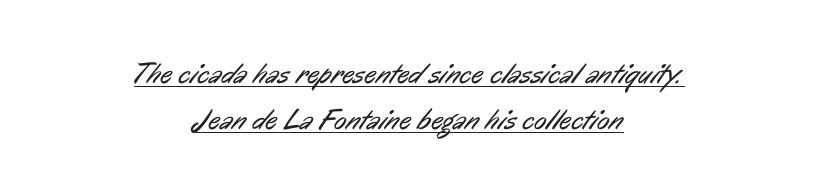
Q: Is the text bold? A: No.
Q: Is the typeface a serif or a sans-serif typeface? A: Sans-serif.
Q: Is the text underlined? A: Yes.
Q: How is the paragraph aligned? A: Centered.
Q: Is the spacing between letters normal or unusually wide? A: Normal.
Q: Is the spacing between lines tight, normal or loose? A: Normal.
Q: Width (condensed, normal, or wide)? A: Condensed.
Q: Stroke contrast? A: Low.
Q: x-height? A: Medium.
Q: Monospaced? A: No.
